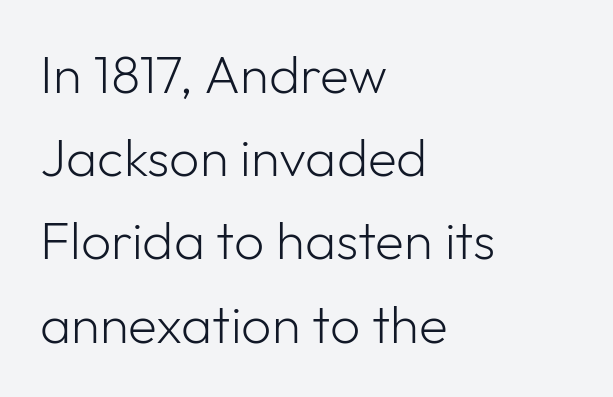
Q: Is the text bold? A: No.
Q: Is the text italic (slanted)? A: No, it is upright.
Q: Is the typeface a serif or a sans-serif typeface? A: Sans-serif.
Q: Is the text underlined? A: No.
Q: How is the paragraph aligned? A: Left-aligned.
Q: Is the spacing between letters normal or unusually wide? A: Normal.
Q: Is the spacing between lines tight, normal or loose? A: Normal.
Q: Width (condensed, normal, or wide)? A: Normal.
Q: Stroke contrast? A: Low.
Q: x-height? A: Medium.
Q: Monospaced? A: No.
